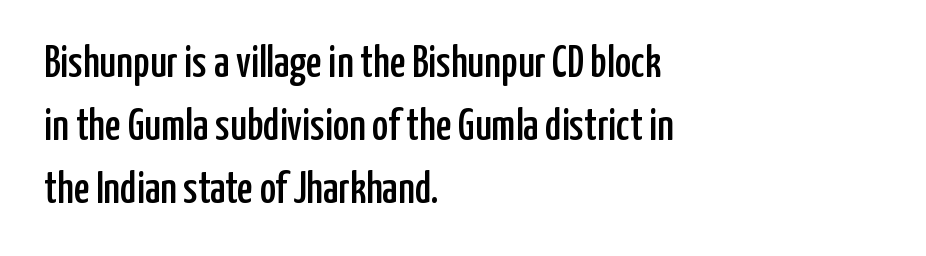
The glyphs in this specimen are sans serif. These lines are rendered in a variable-pitch font. The line-height multiplier appears to be the usual default. All the whitespace from short lines collects on the right. Look at the tracking — it's just the regular setting, nothing added. Unlike italic type, these characters show no tilt at all.
